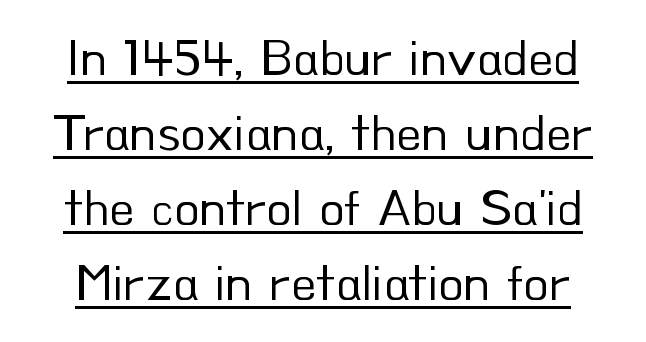
The letters advance in unequal steps, a hallmark of proportional type. What stands out about the letter spacing? Nothing — it is the standard amount. The passage shown stacks its lines at a standard gap. This is sans-serif lettering, the kind often seen on screens and signage.
